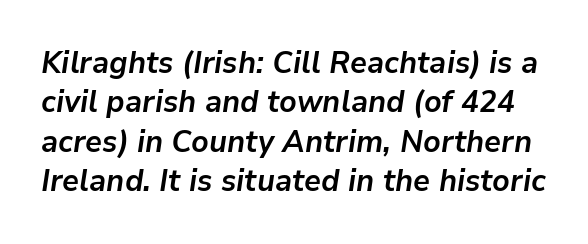
The image shows 31 px semibold type, italic (leaning right); set normal line spacing (1.27x), normal letter spacing, not underlined; low stroke contrast and a medium x-height.
